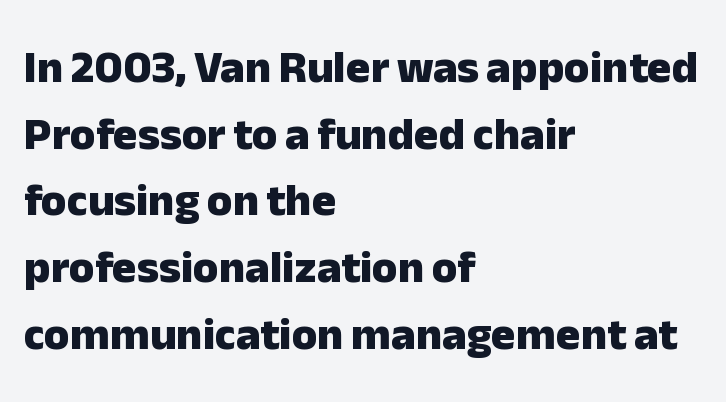
Q: Is the text bold? A: Yes.
Q: Is the text italic (slanted)? A: No, it is upright.
Q: Is the typeface a serif or a sans-serif typeface? A: Sans-serif.
Q: Is the text underlined? A: No.
Q: How is the paragraph aligned? A: Left-aligned.
Q: Is the spacing between letters normal or unusually wide? A: Normal.
Q: Is the spacing between lines tight, normal or loose? A: Normal.
Q: Width (condensed, normal, or wide)? A: Normal.
Q: Stroke contrast? A: Low.
Q: x-height? A: Medium.
Q: Monospaced? A: No.
